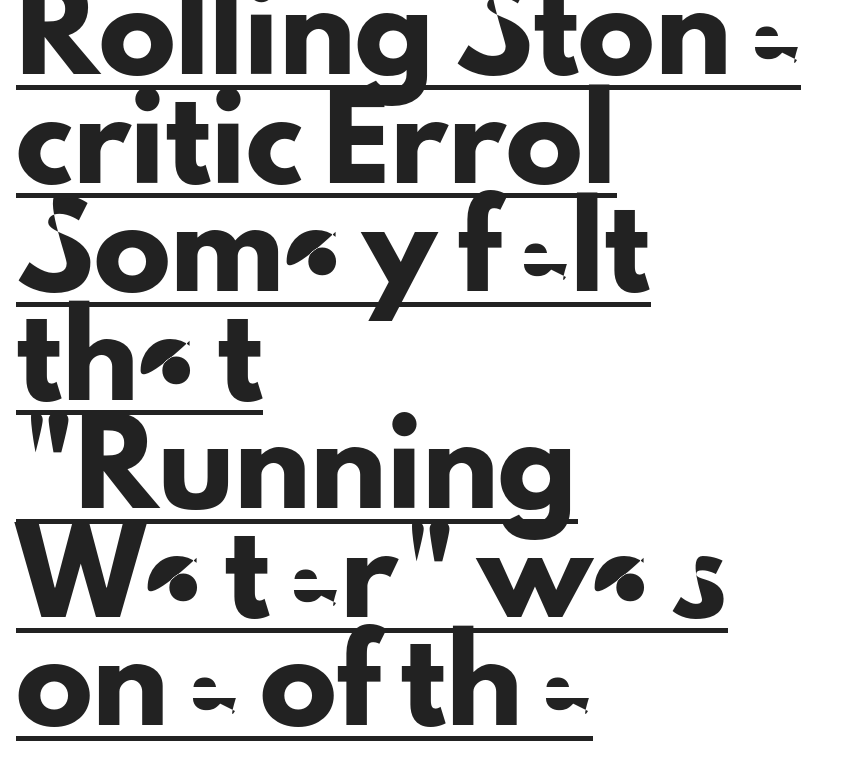
The image shows 77 px sans-serif type, upright; set left-aligned, normal line spacing (1.41x), normal letter spacing, underlined; low stroke contrast and a small x-height.
